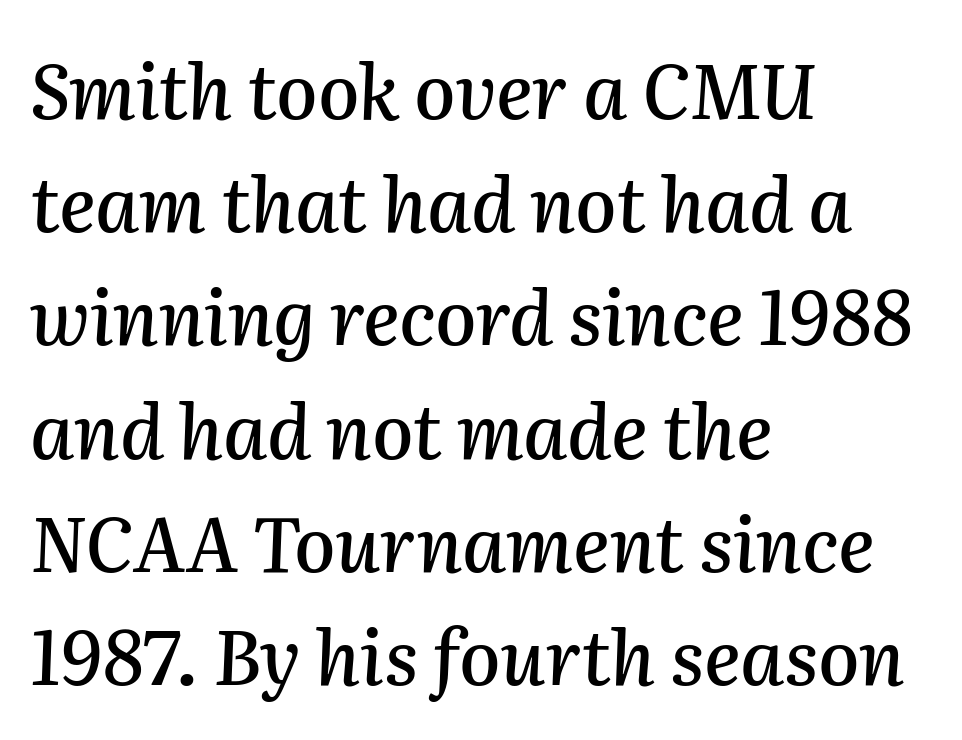
This is oblique type, the kind used for emphasis or titles. The setting favours the left margin, as ordinary paragraphs usually do. One glance says typical: line gaps are just what's usual. Think of a printed novel: that variable character pitch is what you see here.
